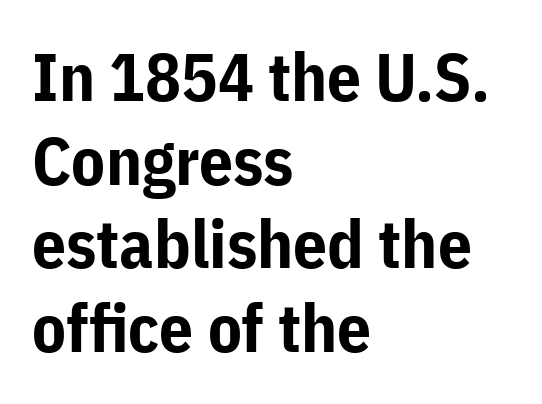
Q: Is the text bold? A: Yes.
Q: Is the text italic (slanted)? A: No, it is upright.
Q: Is the typeface a serif or a sans-serif typeface? A: Sans-serif.
Q: Is the text underlined? A: No.
Q: How is the paragraph aligned? A: Left-aligned.
Q: Is the spacing between letters normal or unusually wide? A: Normal.
Q: Is the spacing between lines tight, normal or loose? A: Normal.
Q: Width (condensed, normal, or wide)? A: Normal.
Q: Stroke contrast? A: Low.
Q: x-height? A: Medium.
Q: Monospaced? A: No.
